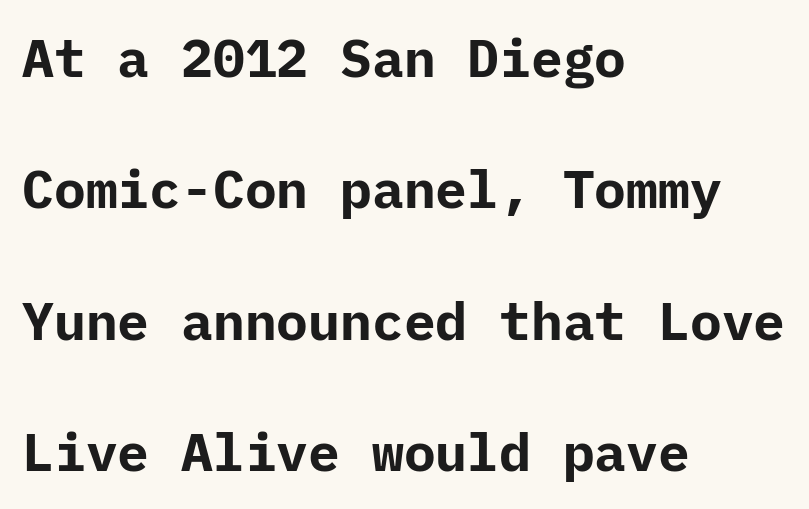
The strip under each line holds only bare page. Short and long lines alike share a common starting point at left. Observe the absence of serifs on each vertical stroke in this sample. The characters look thick and weighty, a clear bold. The space between consecutive lines is lavish. You can tell it's not italic because the verticals are truly vertical.
